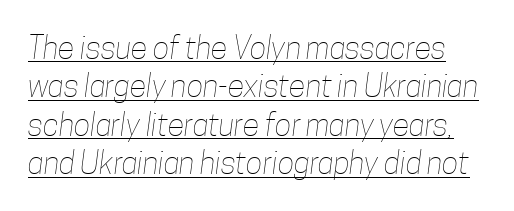
{"bold": "no", "weight": "thin", "width": "condensed", "stroke_contrast": "low", "x_height": "medium", "monospaced": "no", "underline": "yes", "line_spacing_ratio": 1.24, "letter_spacing": "normal", "letter_spacing_em": 0.0, "glyph_px": 31}
